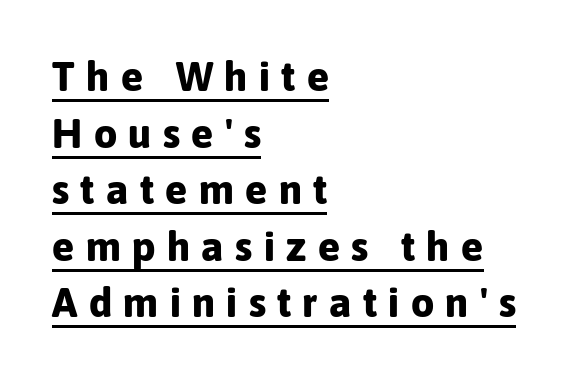
{"serif": "no", "italic": "no", "bold": "yes", "weight": "bold", "width": "normal", "stroke_contrast": "low", "x_height": "medium", "monospaced": "no", "underline": "yes", "align": "left", "line_spacing": "normal", "line_spacing_ratio": 1.38, "letter_spacing": "wide", "letter_spacing_em": 0.28, "glyph_px": 41}
